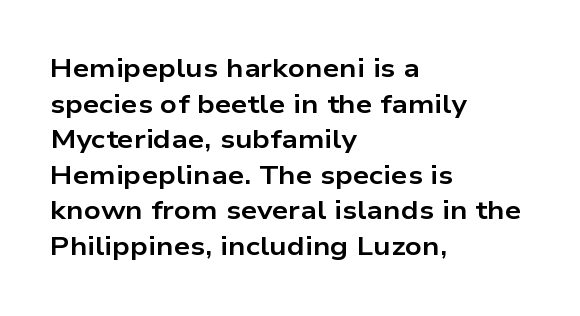
The image shows 26 px bold type, upright; set left-aligned, normal line spacing (1.37x), normal letter spacing, not underlined.
